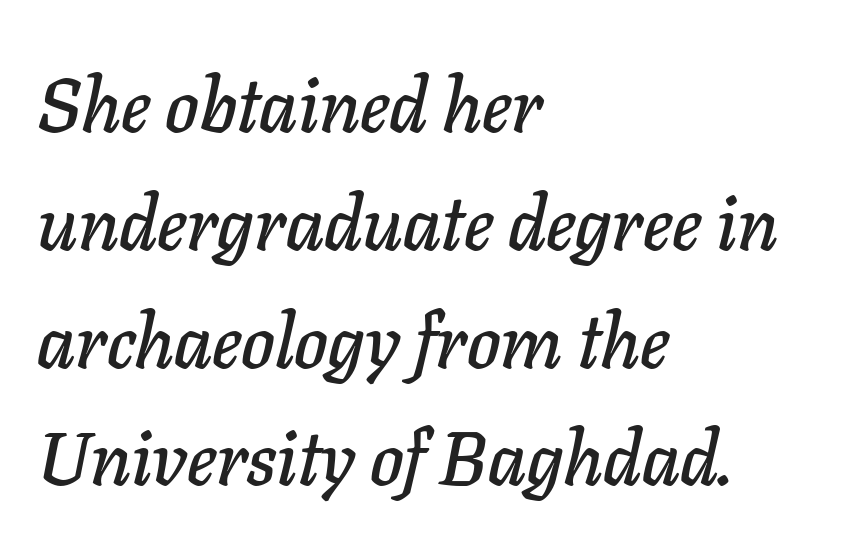
The image shows 76 px text type, italic (leaning right); set left-aligned, normal line spacing (1.55x), normal letter spacing, not underlined; low stroke contrast and a medium x-height.
